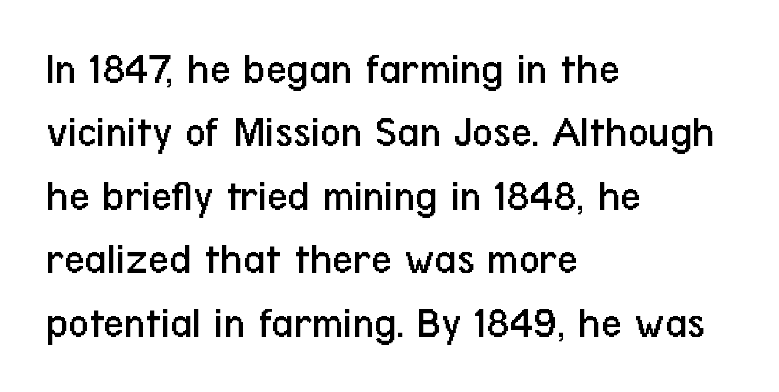
Q: Is the text bold? A: No.
Q: Is the text italic (slanted)? A: No, it is upright.
Q: Is the typeface a serif or a sans-serif typeface? A: Sans-serif.
Q: Is the text underlined? A: No.
Q: How is the paragraph aligned? A: Left-aligned.
Q: Is the spacing between letters normal or unusually wide? A: Normal.
Q: Is the spacing between lines tight, normal or loose? A: Normal.
Q: Width (condensed, normal, or wide)? A: Condensed.
Q: Stroke contrast? A: Low.
Q: x-height? A: Medium.
Q: Monospaced? A: No.
